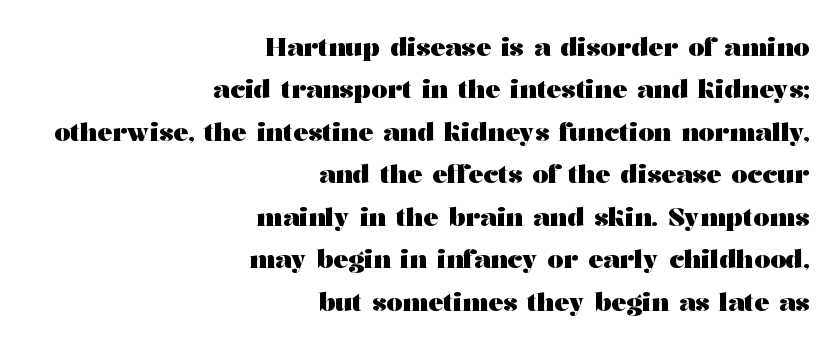
Q: Is the text bold? A: Yes.
Q: Is the text italic (slanted)? A: No, it is upright.
Q: Is the text underlined? A: No.
Q: How is the paragraph aligned? A: Right-aligned.
Q: Is the spacing between letters normal or unusually wide? A: Normal.
Q: Is the spacing between lines tight, normal or loose? A: Normal.
